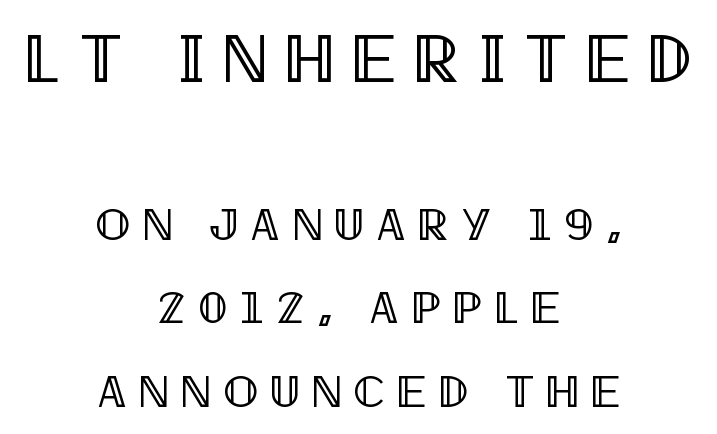
The image shows 69 px condensed type, upright; set centered, line spacing 1.81x, unusually wide letter spacing (+0.27 em), not underlined; the first (top) block is 1.5x larger; a large x-height.
